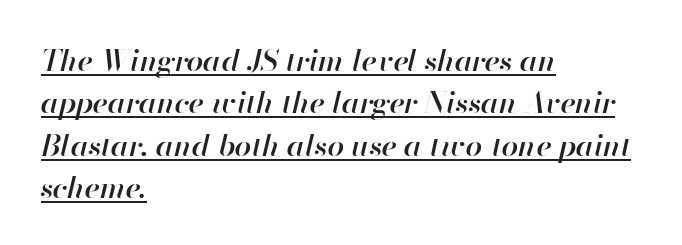
{"italic": "yes", "lean": "right", "slant_degrees": 13, "bold": "semi", "weight": "semibold", "width": "normal", "stroke_contrast": "high", "x_height": "small", "monospaced": "no", "underline": "yes", "align": "left", "line_spacing": "normal", "line_spacing_ratio": 1.41, "letter_spacing": "normal", "letter_spacing_em": 0.0, "glyph_px": 30}
